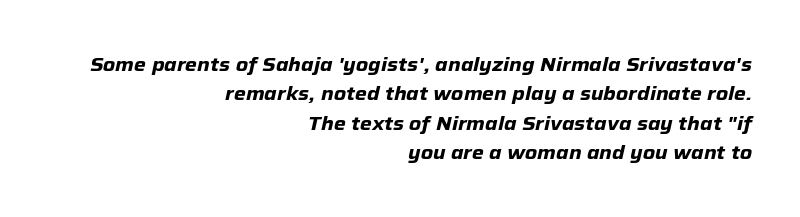
This is heavy type, rendered in bold. Beneath every word, the page is bare. Slanted lettering throughout. A normal amount of white space separates one row of letters from the next. The lines are quadded right.
